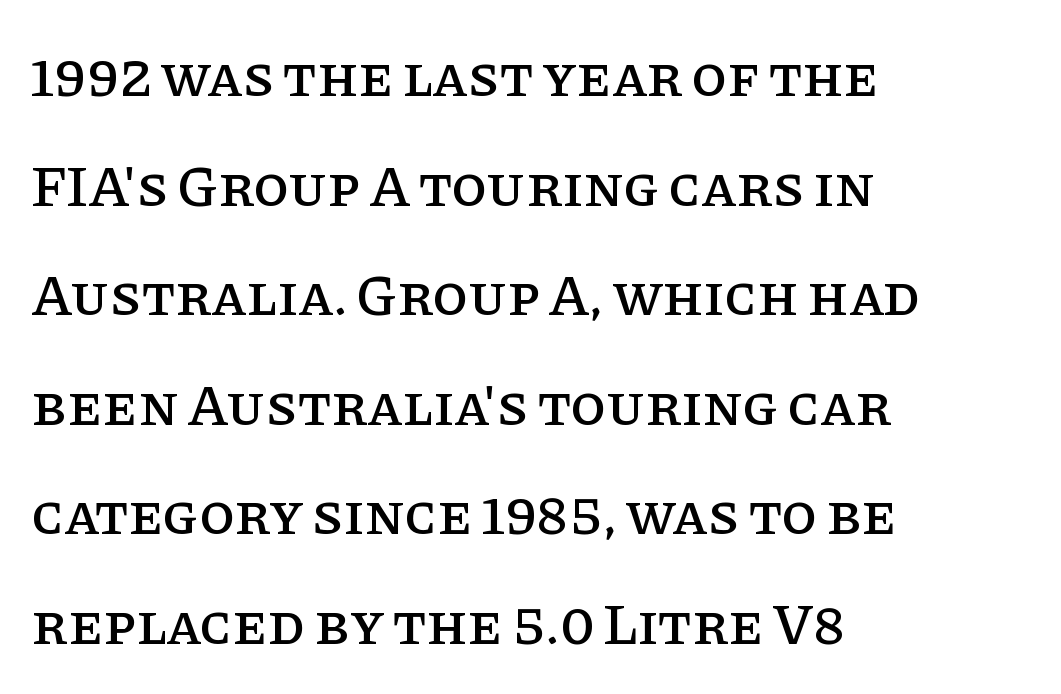
{"serif": "yes", "italic": "no", "width": "normal", "stroke_contrast": "low", "x_height": "large", "monospaced": "no", "underline": "no", "align": "left", "line_spacing_ratio": 1.89, "letter_spacing": "normal", "letter_spacing_em": 0.0, "glyph_px": 58}
